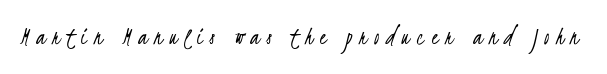
Q: Is the text bold? A: No.
Q: Is the text underlined? A: No.
Q: Is the spacing between letters normal or unusually wide? A: Unusually wide.
